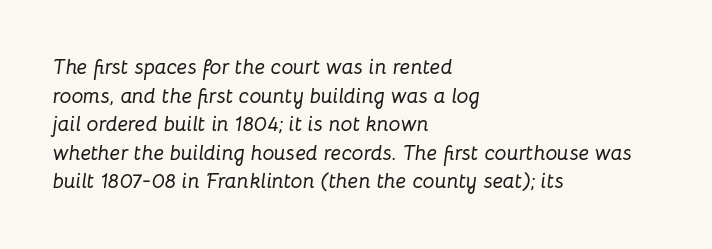
Line spacing here is normal. Line beginnings align vertically; line endings do not. The gaps between neighbouring characters are ordinary and unremarkable. Italic: yes, the glyphs are oblique. The words here are not underlined.
